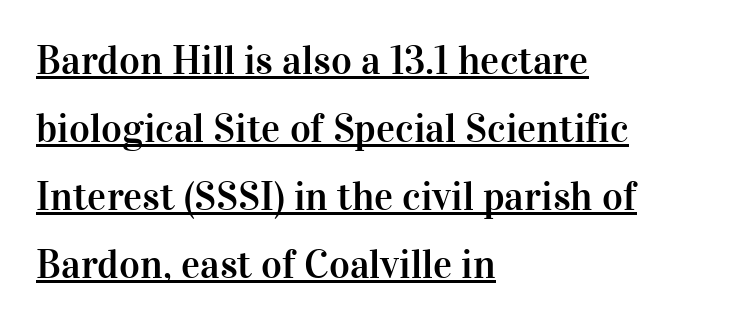
It's the straight-up-and-down kind of type. Words appear dense and cohesive because spacing is normal. Students, observe the line beneath the letters — that is underlining. Reading down the block, your eye returns to a fixed left position each line. Varying glyph widths throughout — classic text-font behaviour.
